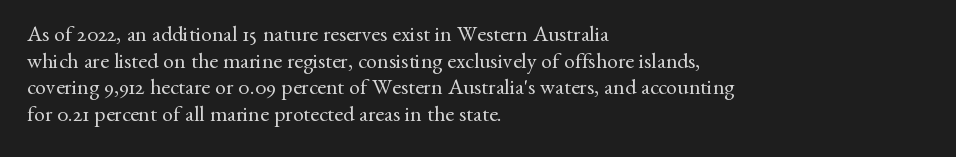
The face used here is rendered with its standard letterfit. The rag falls on the right side of this text block. The typeface has the unassuming heft of standard copy or less. Italic: no, the glyphs are upright roman.
